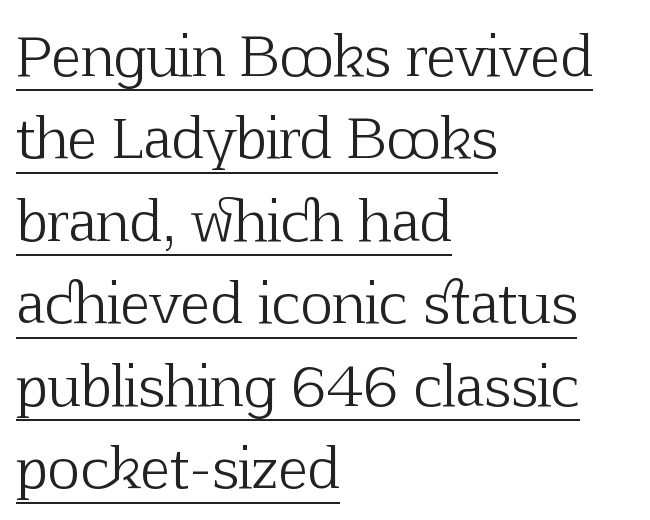
The passage shown stacks its lines at a standard gap. Weight: regular or lighter. The face used here is proportionally spaced, like ordinary book or web type. Yep, those are serifs on the letters. What decoration does the sample have? An underline. The lettering stays uniformly vertical, giving the passage a roman look.
